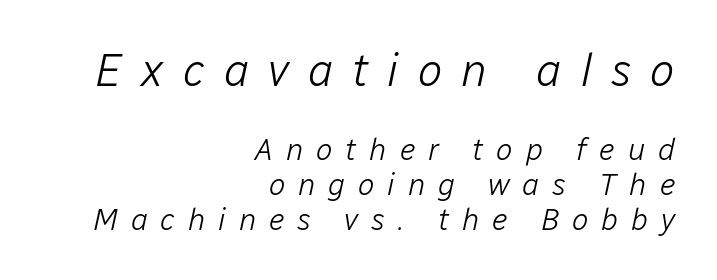
The image shows 46 px light type, italic (leaning right); set right-aligned, tight line spacing (1.12x), unusually wide letter spacing (+0.41 em), not underlined; the first (top) block is 1.48x larger; low stroke contrast and a medium x-height.
